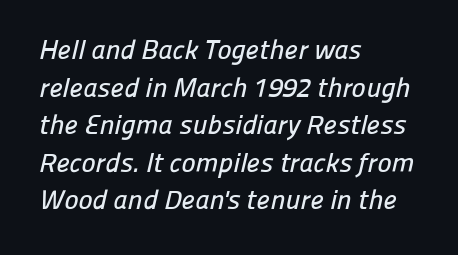
{"underline": "no", "align": "left", "line_spacing": "normal", "line_spacing_ratio": 1.39, "letter_spacing": "normal", "letter_spacing_em": 0.0, "glyph_px": 27}
